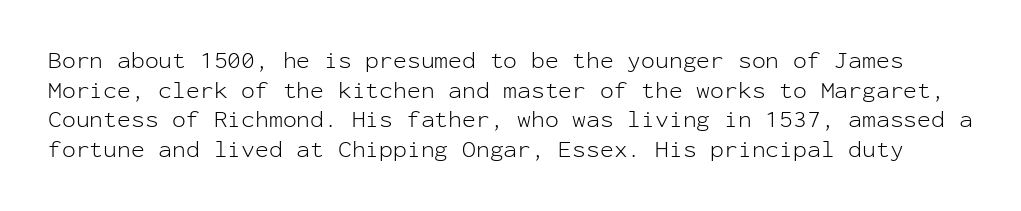
Q: Is the text bold? A: No.
Q: Is the text italic (slanted)? A: No, it is upright.
Q: Is the text underlined? A: No.
Q: Is the spacing between letters normal or unusually wide? A: Normal.
Q: Is the spacing between lines tight, normal or loose? A: Normal.
